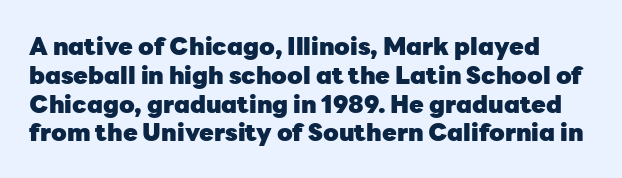
The image shows 24 px bold type, upright; set line spacing 1.2x, normal letter spacing, not underlined.
